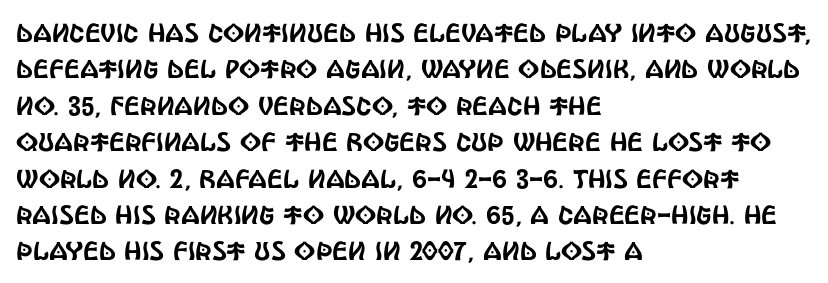
Each line starts at the same left margin while the right side varies. There is no visible air inserted between adjacent glyphs. Baseline-to-baseline distance is the conventional proportion of letter height. No italicization has been applied; the sample stays upright.
